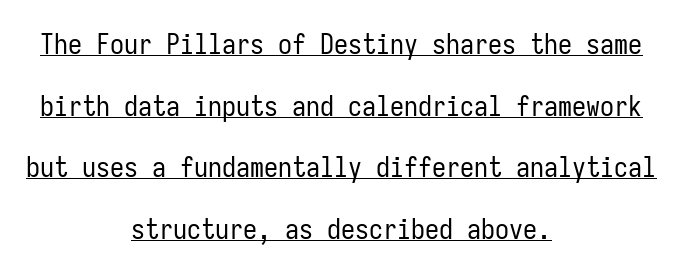
Q: Is the text bold? A: No.
Q: Is the text italic (slanted)? A: No, it is upright.
Q: Is the typeface a serif or a sans-serif typeface? A: Sans-serif.
Q: Is the text underlined? A: Yes.
Q: How is the paragraph aligned? A: Centered.
Q: Is the spacing between letters normal or unusually wide? A: Normal.
Q: Is the spacing between lines tight, normal or loose? A: Loose.
Q: Width (condensed, normal, or wide)? A: Condensed.
Q: Stroke contrast? A: Low.
Q: x-height? A: Medium.
Q: Monospaced? A: Yes.
